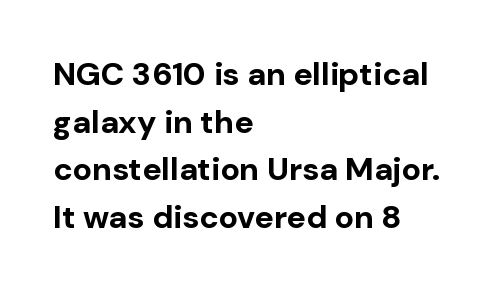
Serif or sans? Sans — the stroke terminals are bare. Visually the block forms a straight wall on the left and a jagged coastline on the right. The letterforms sit shoulder to shoulder at normal distance. Each letter keeps its own natural width here, so spacing adapts to shape. A roman cut, with each character standing at attention.
